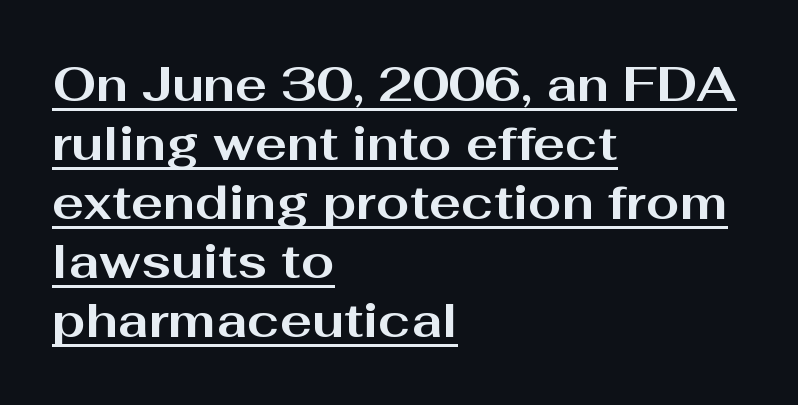
The image shows 48 px bold, wide sans-serif type, upright; set left-aligned, line spacing 1.23x, normal letter spacing, underlined; medium stroke contrast and a medium x-height.
